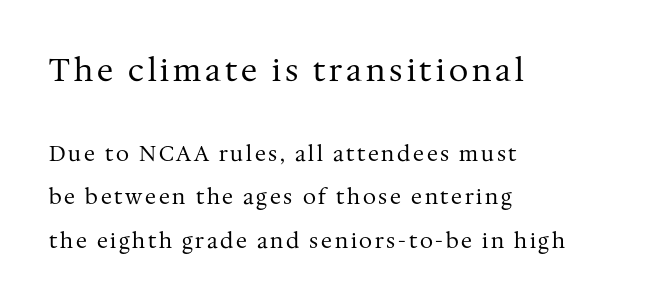
The image shows 31 px regular-weight serif type, upright; set left-aligned, loose line spacing (2.09x), not underlined; the first (top) block is 1.48x larger; medium stroke contrast and a medium x-height.
